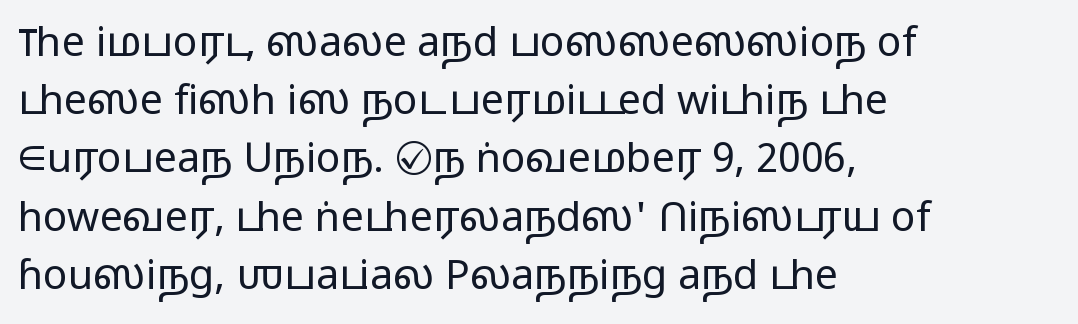
{"serif": "no", "italic": "no", "bold": "no", "weight": "light", "width": "wide", "stroke_contrast": "low", "x_height": "medium", "monospaced": "no", "underline": "no", "align": "left", "line_spacing": "normal", "line_spacing_ratio": 1.42, "letter_spacing": "normal", "letter_spacing_em": 0.0, "glyph_px": 41}
